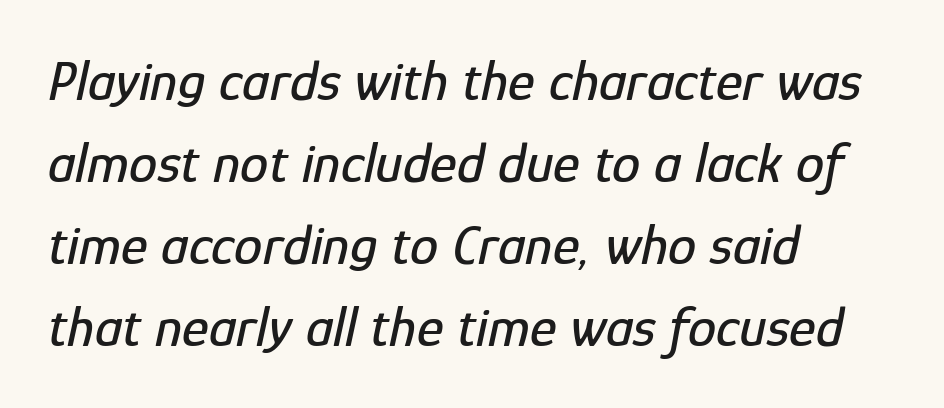
The rows are spaced the way most documents space them. Inter-character spacing is left at the font's built-in metrics. Looks like regular typesetting: each glyph gets only the width it needs. Rendered with sloped, italic letterforms. All the whitespace from short lines collects on the right. Plain, unruled lines of type.
